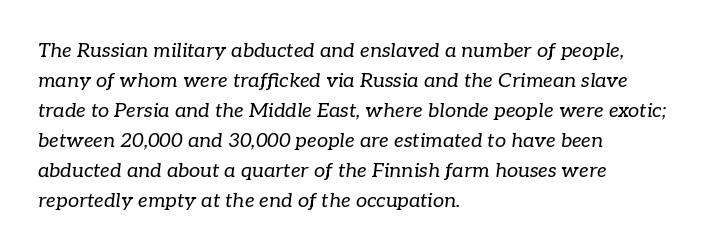
Where is the straight margin? On the left. If you measured baseline to baseline, you'd find a middling distance. Compared with a typical body face, this is equally light or lighter still. No extra tracking has been applied to these lines. The text carries the slant typical of an italic or oblique font.
